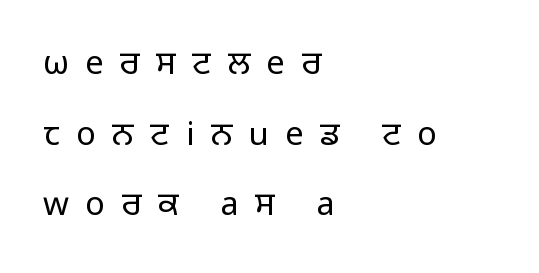
The image shows 33 px regular-weight sans-serif type, upright; set left-aligned, loose line spacing (2.14x), unusually wide letter spacing (+0.5 em), not underlined; low stroke contrast and a medium x-height.
